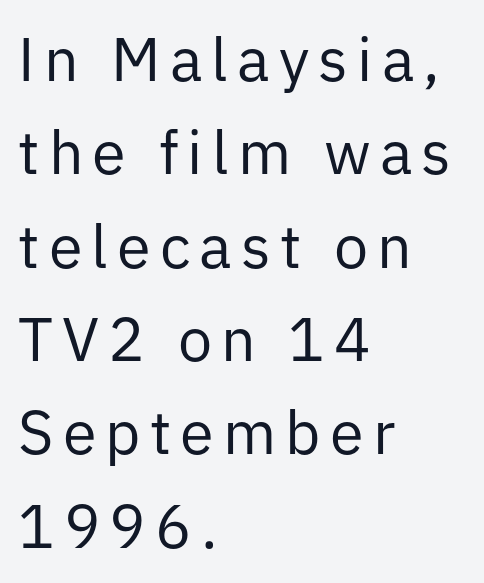
Q: Is the text bold? A: No.
Q: Is the text italic (slanted)? A: No, it is upright.
Q: Is the typeface a serif or a sans-serif typeface? A: Sans-serif.
Q: Is the text underlined? A: No.
Q: How is the paragraph aligned? A: Left-aligned.
Q: Is the spacing between lines tight, normal or loose? A: Normal.
Q: Width (condensed, normal, or wide)? A: Normal.
Q: Stroke contrast? A: Low.
Q: x-height? A: Medium.
Q: Monospaced? A: No.
